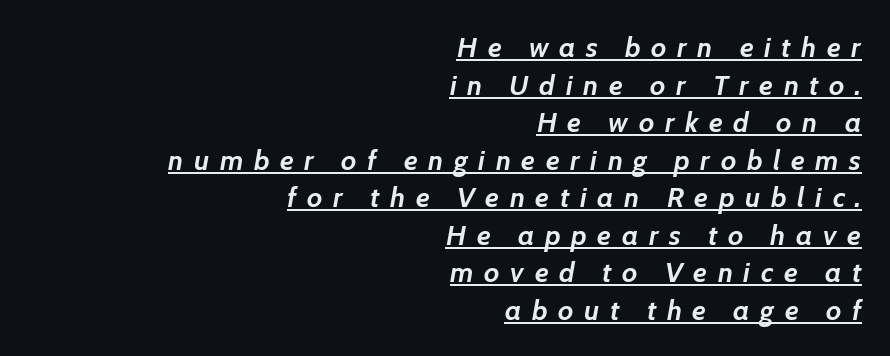
The image shows 28 px semibold type, italic (leaning right); set right-aligned, normal line spacing (1.34x), unusually wide letter spacing (+0.38 em), underlined; low stroke contrast and a medium x-height.
